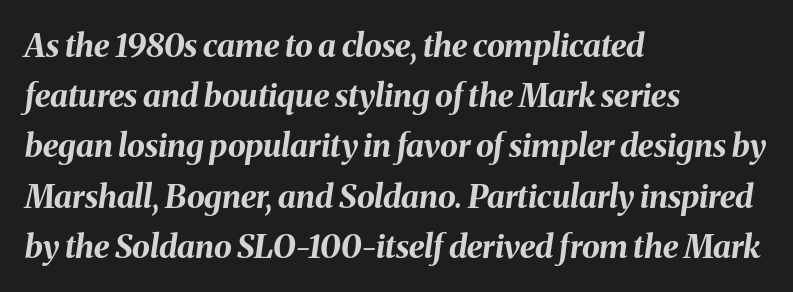
The image shows 32 px bold type, italic (leaning right); set left-aligned, normal line spacing (1.57x), normal letter spacing, not underlined; medium stroke contrast and a medium x-height.
